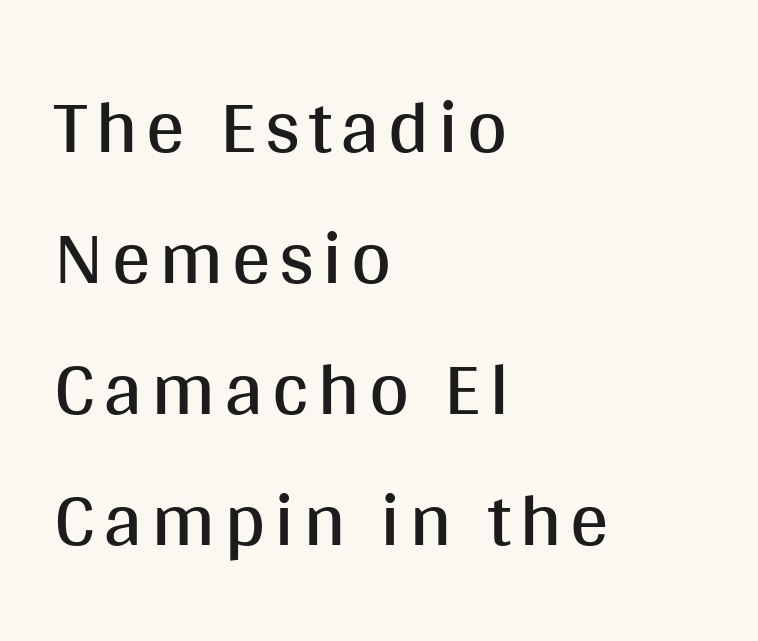
The image shows 77 px regular-weight sans-serif type, upright; set left-aligned, normal line spacing (1.7x), not underlined; medium stroke contrast and a large x-height.
